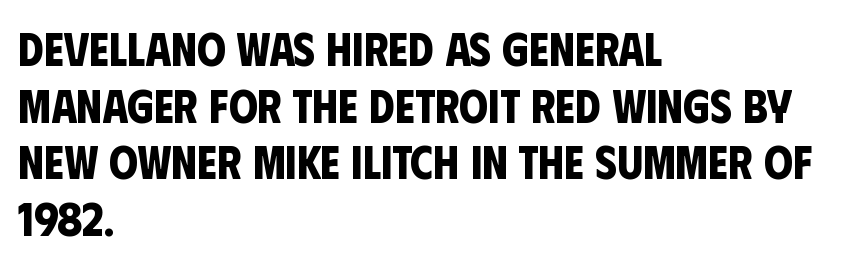
Q: Is the text bold? A: Yes.
Q: Is the typeface a serif or a sans-serif typeface? A: Sans-serif.
Q: Is the text underlined? A: No.
Q: How is the paragraph aligned? A: Left-aligned.
Q: Is the spacing between letters normal or unusually wide? A: Normal.
Q: Width (condensed, normal, or wide)? A: Condensed.
Q: Stroke contrast? A: Low.
Q: x-height? A: Large.
Q: Monospaced? A: No.
